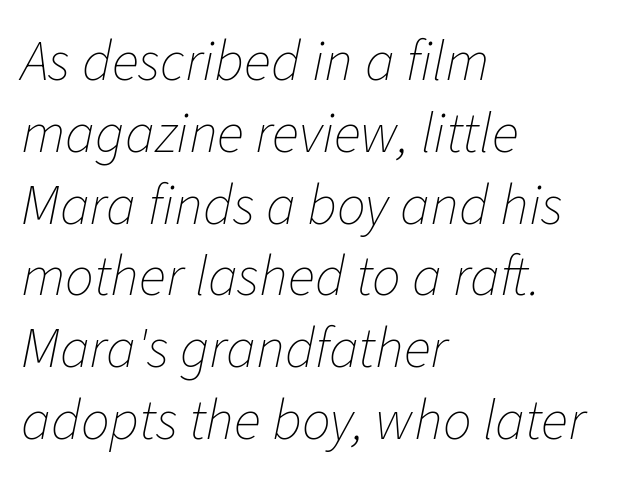
The passage shown leans; its letterforms are oblique. The horizontal fit of the characters is conventional and even. Varying glyph widths throughout — classic text-font behaviour. Caption: face not bold, strokes unweighted.
